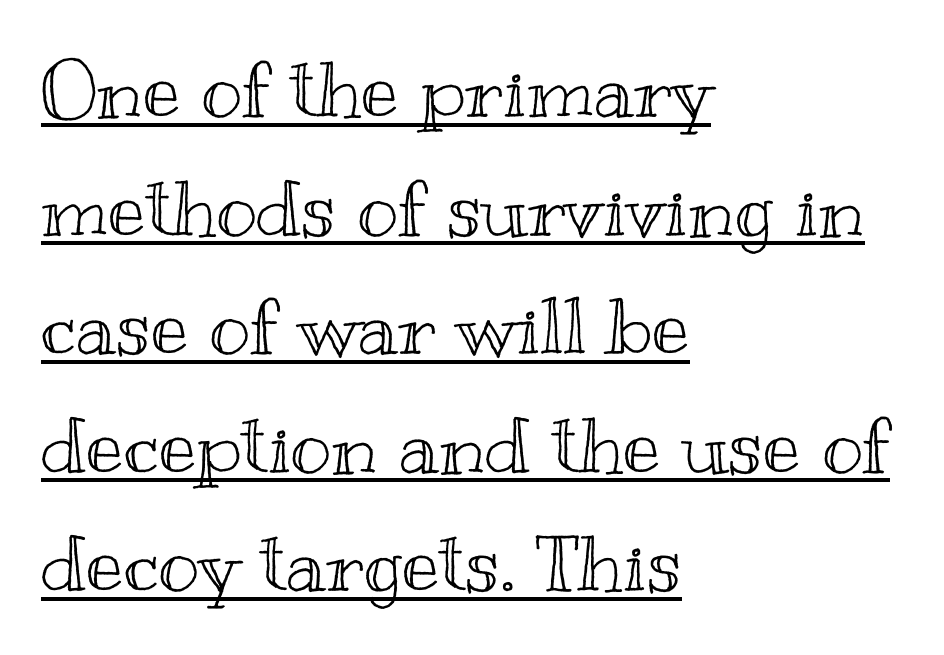
{"italic": "no", "width": "wide", "x_height": "small", "monospaced": "no", "underline": "yes", "align": "left", "line_spacing": "normal", "line_spacing_ratio": 1.52, "letter_spacing": "normal", "letter_spacing_em": 0.0, "glyph_px": 78}
